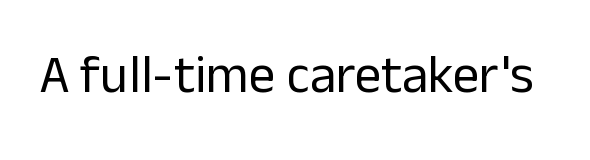
No feet cap the strokes, marking this as sans-serif type. How are the letters spaced? Ordinarily, with no added tracking. Heft: none added — not bold. These lines are rendered in a variable-pitch font.
